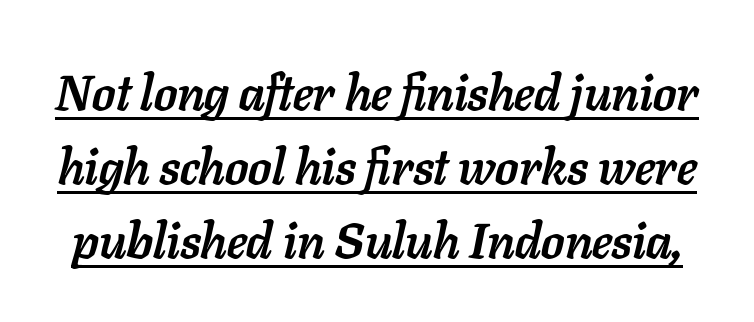
The image shows 50 px semibold type, italic (leaning right); set normal line spacing (1.48x), normal letter spacing, underlined; low stroke contrast and a medium x-height.
